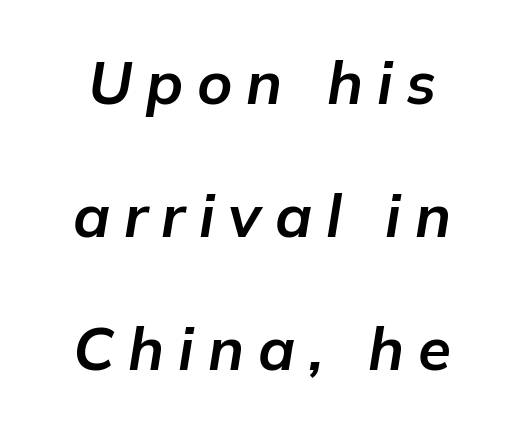
Q: Is the text bold? A: Yes.
Q: Is the text italic (slanted)? A: Yes, it leans right by about 9 degrees.
Q: Is the text underlined? A: No.
Q: Is the spacing between letters normal or unusually wide? A: Unusually wide.
Q: Is the spacing between lines tight, normal or loose? A: Loose.
Q: Width (condensed, normal, or wide)? A: Normal.
Q: Stroke contrast? A: Low.
Q: x-height? A: Medium.
Q: Monospaced? A: No.
